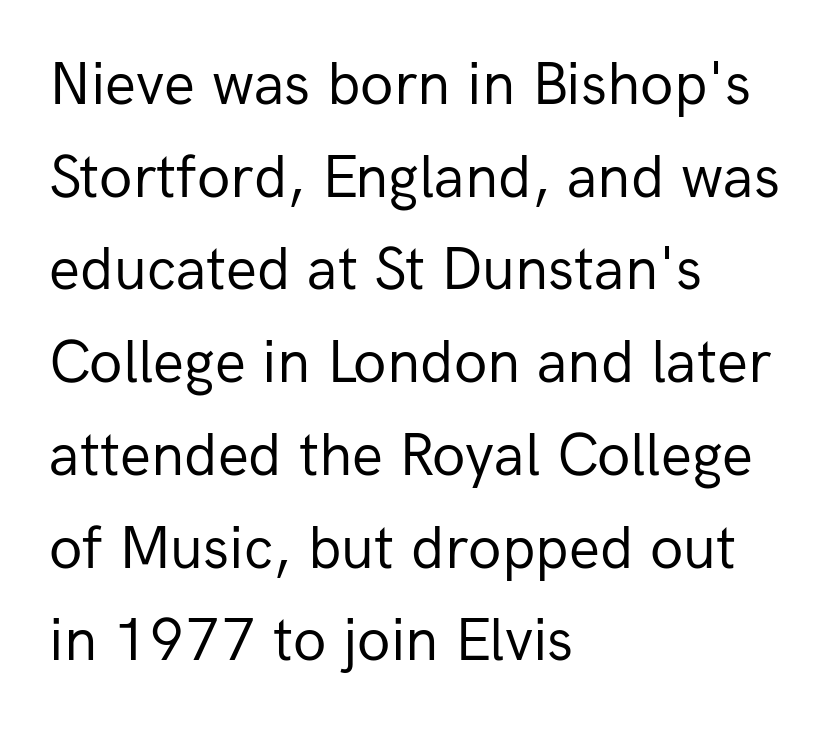
{"serif": "no", "italic": "no", "bold": "no", "weight": "regular", "width": "normal", "stroke_contrast": "low", "x_height": "medium", "monospaced": "no", "underline": "no", "align": "left", "line_spacing": "normal", "line_spacing_ratio": 1.52, "letter_spacing": "normal", "letter_spacing_em": 0.0, "glyph_px": 61}
